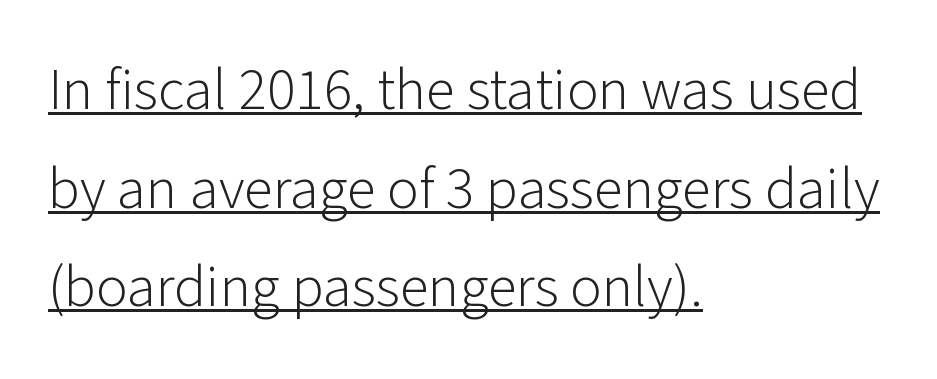
{"serif": "no", "italic": "no", "bold": "no", "weight": "light", "width": "normal", "stroke_contrast": "low", "x_height": "medium", "monospaced": "no", "underline": "yes", "align": "left", "line_spacing": "normal", "line_spacing_ratio": 1.67, "letter_spacing": "normal", "letter_spacing_em": 0.0, "glyph_px": 59}
